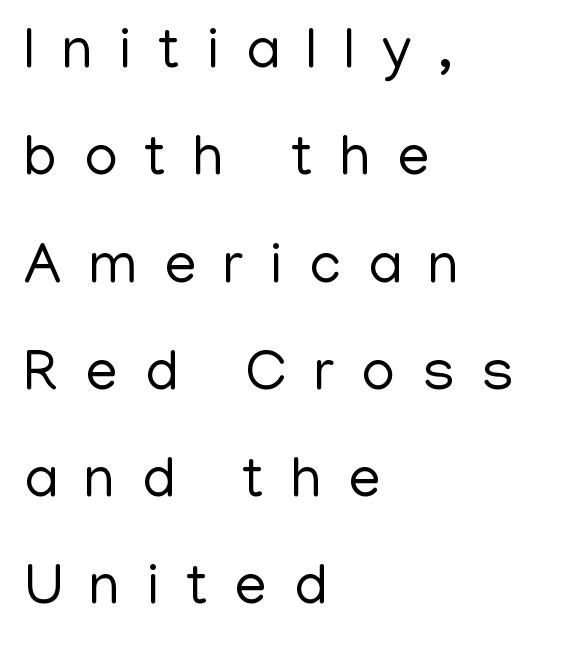
{"serif": "no", "italic": "no", "bold": "no", "weight": "regular", "width": "normal", "stroke_contrast": "low", "x_height": "medium", "monospaced": "no", "underline": "no", "align": "left", "line_spacing_ratio": 1.85, "letter_spacing": "wide", "letter_spacing_em": 0.46, "glyph_px": 58}
